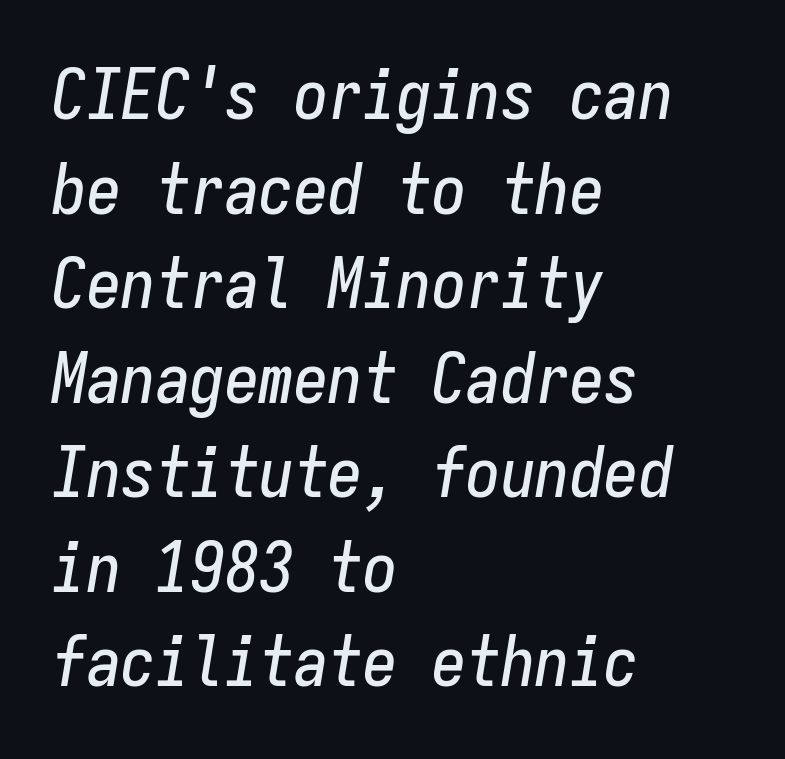
{"italic": "yes", "lean": "right", "slant_degrees": 9, "width": "condensed", "stroke_contrast": "low", "x_height": "medium", "monospaced": "yes", "underline": "no", "align": "left", "line_spacing": "normal", "line_spacing_ratio": 1.37, "letter_spacing": "normal", "letter_spacing_em": 0.0, "glyph_px": 69}
